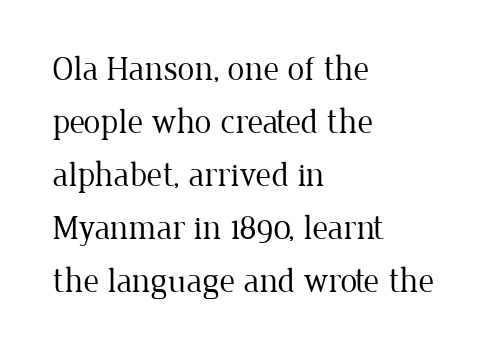
A quiet, ordinary-to-light weight characterises the typeface. Is there much room between lines? A standard amount, neither cramped nor airy. This is roman type, the default non-slanted kind. This rendering leaves character spacing at its baseline value. The passage shown is typed in a proportional face where columns would drift.
